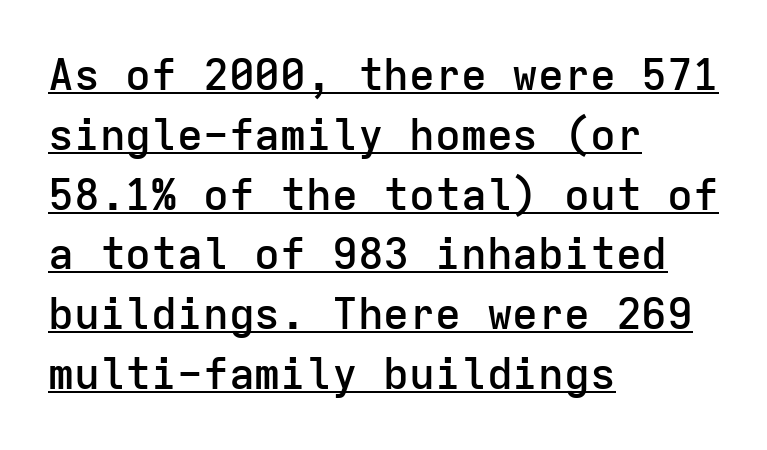
Italic: no, the glyphs are upright roman. Check where the strokes stop: nothing finishes them off — pure sans. Line spacing here is normal. Compared with undecorated copy, this sample adds a rule below the words. These lines are rendered in a fixed-pitch font. Horizontally, the lines are justified to the leading edge only.
